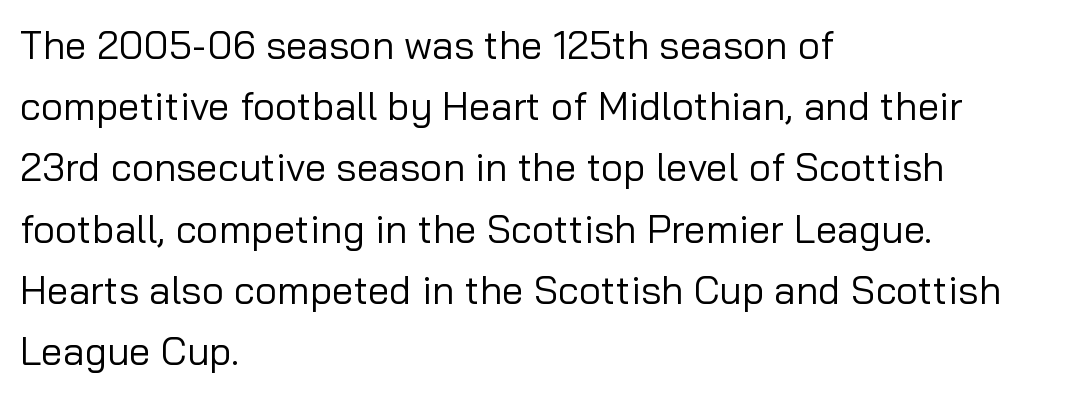
{"serif": "no", "italic": "no", "bold": "no", "weight": "regular", "width": "normal", "stroke_contrast": "low", "x_height": "medium", "monospaced": "no", "underline": "no", "align": "left", "line_spacing": "normal", "line_spacing_ratio": 1.57, "letter_spacing": "normal", "letter_spacing_em": 0.0, "glyph_px": 39}
